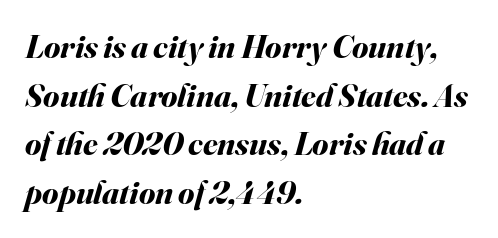
Observe the lean: these are italic letterforms. Glance below the letters and you will spot only blank space. If you drew a ruler down the left edge, every line would touch it. Character widths vary here, with narrow letters taking less room than wide ones. Line spacing here is normal.
